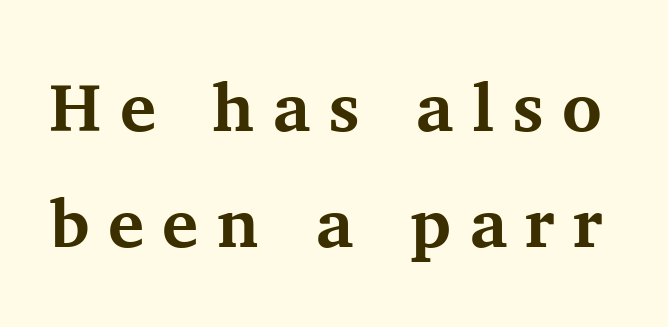
Does the weight exceed regular? Yes, all the way to bold. Character widths vary here, with narrow letters taking less room than wide ones. The designer went with a serif here, giving each stem small feet. The baseline area is clear. Upright lettering throughout.
